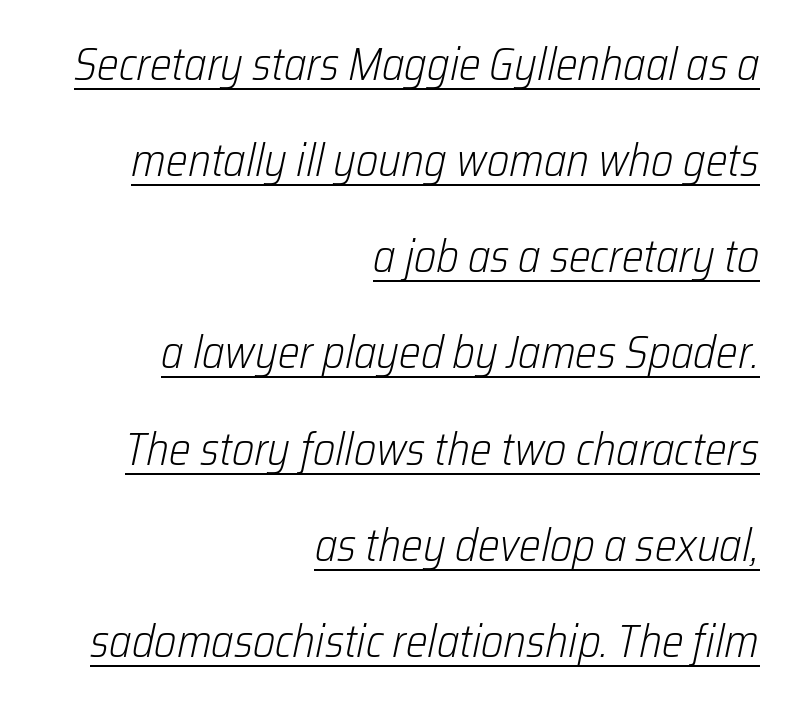
Q: Is the text bold? A: No.
Q: Is the text italic (slanted)? A: Yes, it leans right by about 12 degrees.
Q: Is the text underlined? A: Yes.
Q: How is the paragraph aligned? A: Right-aligned.
Q: Is the spacing between letters normal or unusually wide? A: Normal.
Q: Is the spacing between lines tight, normal or loose? A: Loose.
Q: Width (condensed, normal, or wide)? A: Condensed.
Q: Stroke contrast? A: Low.
Q: x-height? A: Medium.
Q: Monospaced? A: No.
